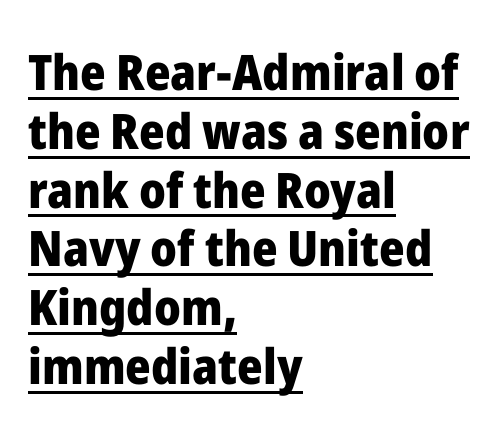
Q: Is the text bold? A: Yes.
Q: Is the text italic (slanted)? A: No, it is upright.
Q: Is the typeface a serif or a sans-serif typeface? A: Sans-serif.
Q: Is the text underlined? A: Yes.
Q: How is the paragraph aligned? A: Left-aligned.
Q: Is the spacing between letters normal or unusually wide? A: Normal.
Q: Width (condensed, normal, or wide)? A: Normal.
Q: Stroke contrast? A: Low.
Q: x-height? A: Medium.
Q: Monospaced? A: No.
